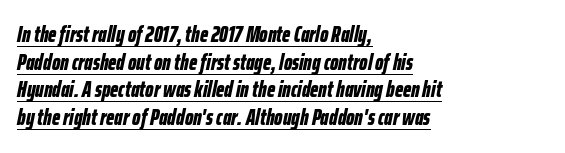
Q: Is the text bold? A: Yes.
Q: Is the text italic (slanted)? A: Yes, it leans right by about 12 degrees.
Q: Is the text underlined? A: Yes.
Q: How is the paragraph aligned? A: Left-aligned.
Q: Is the spacing between letters normal or unusually wide? A: Normal.
Q: Is the spacing between lines tight, normal or loose? A: Normal.
